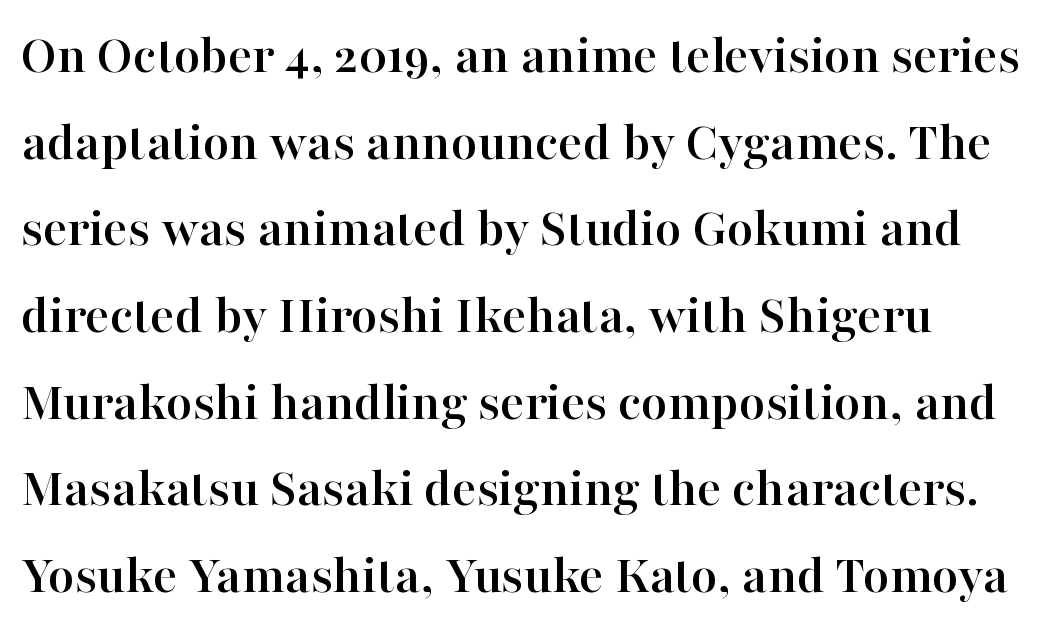
Q: Is the text italic (slanted)? A: No, it is upright.
Q: Is the typeface a serif or a sans-serif typeface? A: Serif.
Q: Is the text underlined? A: No.
Q: How is the paragraph aligned? A: Left-aligned.
Q: Is the spacing between letters normal or unusually wide? A: Normal.
Q: Is the spacing between lines tight, normal or loose? A: Normal.
Q: Width (condensed, normal, or wide)? A: Normal.
Q: Stroke contrast? A: High.
Q: x-height? A: Medium.
Q: Monospaced? A: No.
